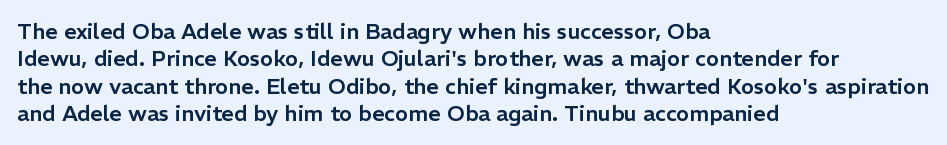
The image shows 22 px text type, upright; set left-aligned, normal line spacing (1.25x), normal letter spacing, not underlined.
